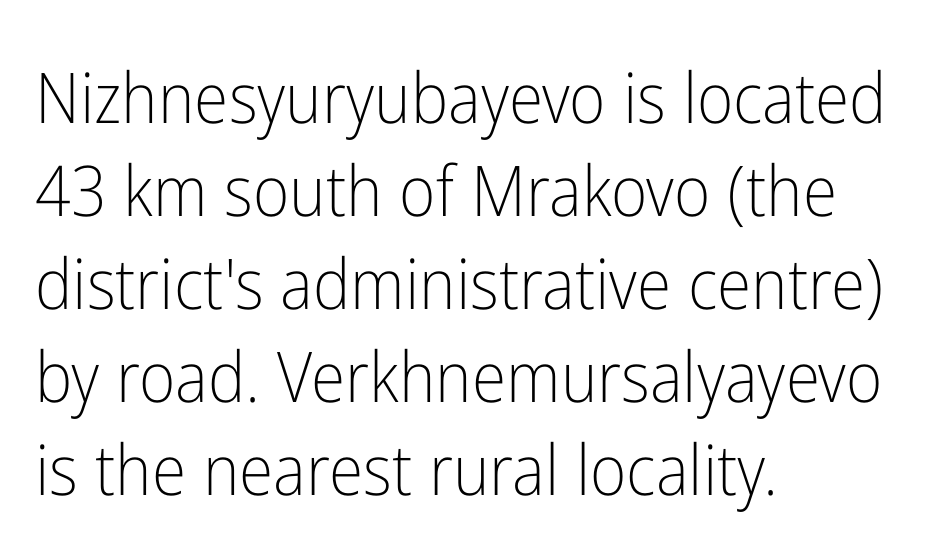
Q: Is the text bold? A: No.
Q: Is the text italic (slanted)? A: No, it is upright.
Q: Is the typeface a serif or a sans-serif typeface? A: Sans-serif.
Q: Is the text underlined? A: No.
Q: How is the paragraph aligned? A: Left-aligned.
Q: Is the spacing between letters normal or unusually wide? A: Normal.
Q: Is the spacing between lines tight, normal or loose? A: Normal.
Q: Width (condensed, normal, or wide)? A: Condensed.
Q: Stroke contrast? A: Low.
Q: x-height? A: Medium.
Q: Monospaced? A: No.
